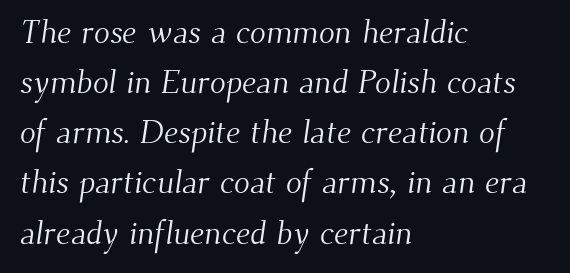
Q: Is the text bold? A: No.
Q: Is the typeface a serif or a sans-serif typeface? A: Serif.
Q: Is the text underlined? A: No.
Q: How is the paragraph aligned? A: Left-aligned.
Q: Is the spacing between letters normal or unusually wide? A: Normal.
Q: Is the spacing between lines tight, normal or loose? A: Normal.
Q: Width (condensed, normal, or wide)? A: Normal.
Q: Stroke contrast? A: Medium.
Q: x-height? A: Small.
Q: Monospaced? A: No.
